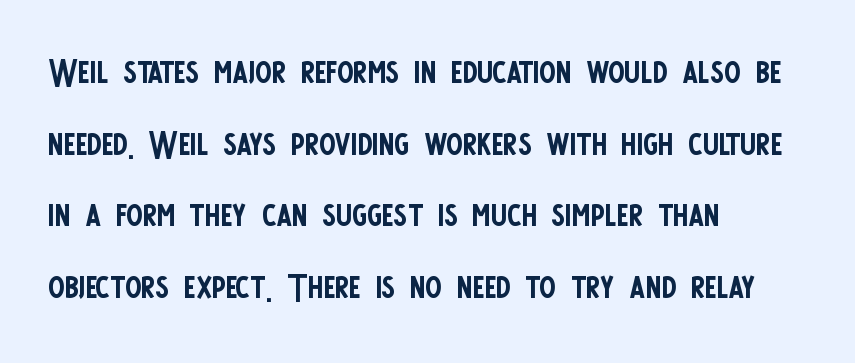
{"serif": "no", "italic": "no", "bold": "no", "weight": "regular", "width": "condensed", "stroke_contrast": "low", "x_height": "large", "monospaced": "no", "underline": "no", "align": "left", "line_spacing": "normal", "line_spacing_ratio": 1.46, "letter_spacing": "normal", "letter_spacing_em": 0.0, "glyph_px": 49}
